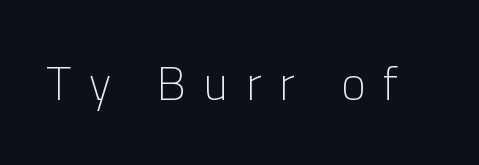
Q: Is the text bold? A: No.
Q: Is the text italic (slanted)? A: No, it is upright.
Q: Is the typeface a serif or a sans-serif typeface? A: Sans-serif.
Q: Is the text underlined? A: No.
Q: Is the spacing between letters normal or unusually wide? A: Unusually wide.
Q: Width (condensed, normal, or wide)? A: Normal.
Q: Stroke contrast? A: Low.
Q: x-height? A: Medium.
Q: Monospaced? A: No.
